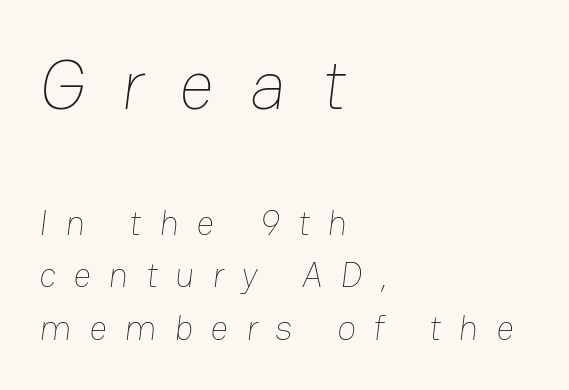
{"bold": "no", "weight": "thin", "width": "normal", "stroke_contrast": "low", "x_height": "medium", "monospaced": "no", "underline": "no", "align": "left", "line_spacing": "normal", "line_spacing_ratio": 1.5, "letter_spacing": "wide", "letter_spacing_em": 0.5, "larger_block": "first", "size_ratio": 2.0, "glyph_px": 70}
